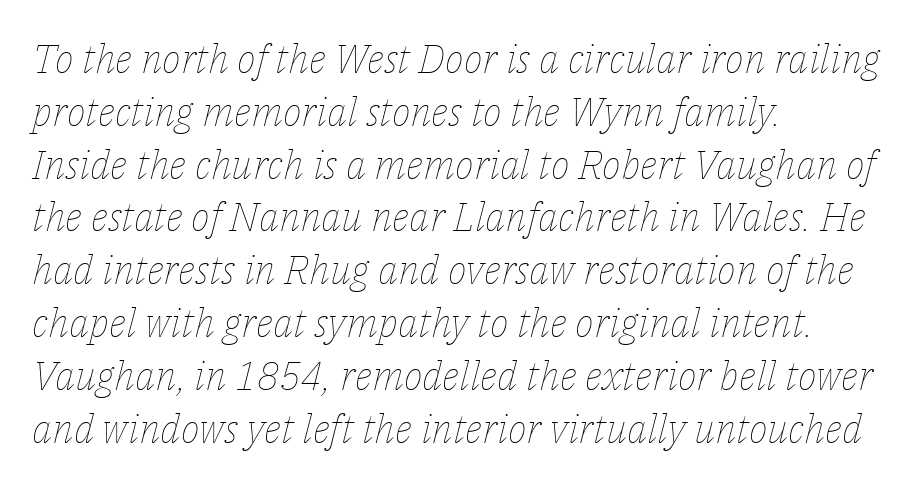
The image shows 40 px thin type, italic (leaning right); set left-aligned, normal line spacing (1.32x), normal letter spacing, not underlined; low stroke contrast and a medium x-height.
